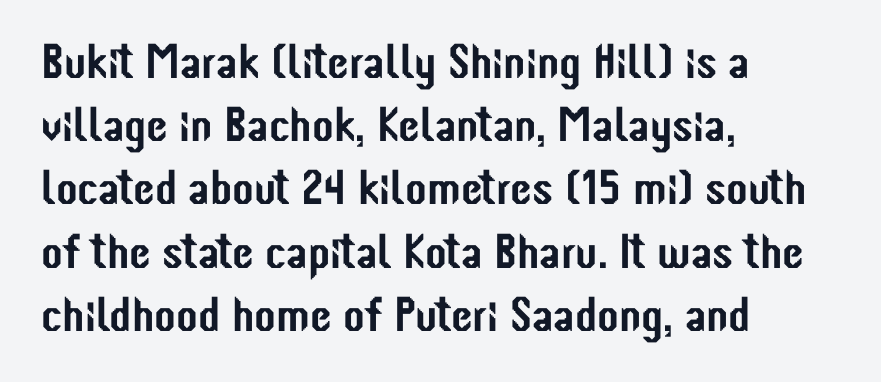
The image shows 49 px condensed sans-serif type, upright; set left-aligned, normal line spacing (1.29x), normal letter spacing, not underlined; low stroke contrast and a medium x-height.
